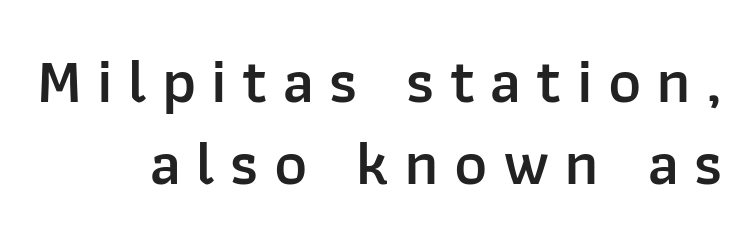
The face used here is proportionally spaced, like ordinary book or web type. Compared with typical paragraphs, the rows here are spaced about the same. The typesetter chose a ragged-left arrangement here. Someone cranked the tracking dial way up on this one. Ascenders rise straight up at ninety degrees. Nobody drew a line under any word here.
